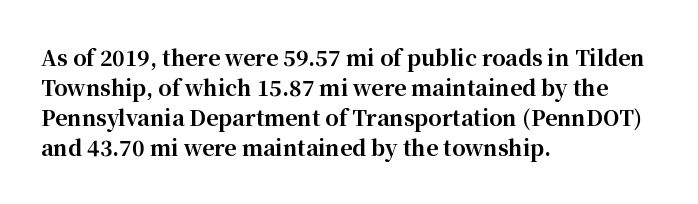
The image shows 21 px bold type, upright; set left-aligned, normal line spacing (1.43x), normal letter spacing, not underlined.
